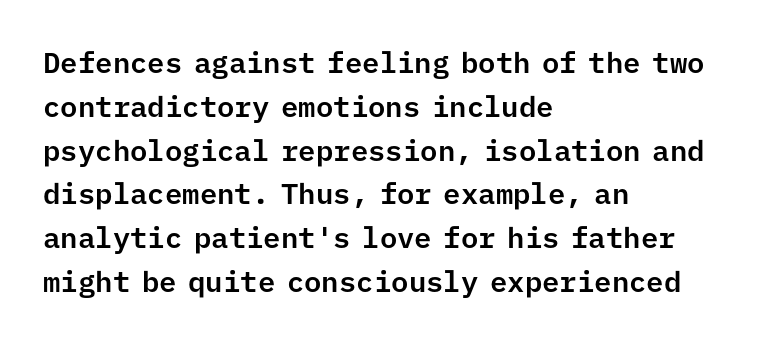
Q: Is the text italic (slanted)? A: No, it is upright.
Q: Is the typeface a serif or a sans-serif typeface? A: Sans-serif.
Q: Is the text underlined? A: No.
Q: How is the paragraph aligned? A: Left-aligned.
Q: Is the spacing between letters normal or unusually wide? A: Normal.
Q: Is the spacing between lines tight, normal or loose? A: Normal.
Q: Width (condensed, normal, or wide)? A: Normal.
Q: Stroke contrast? A: Low.
Q: x-height? A: Medium.
Q: Monospaced? A: Yes.
